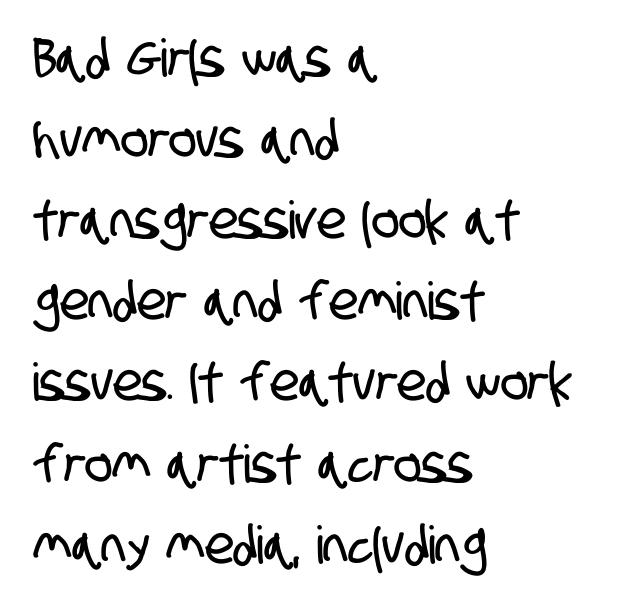
The image shows 52 px condensed sans-serif type; set left-aligned, normal line spacing (1.56x), normal letter spacing, not underlined; low stroke contrast and a large x-height.
